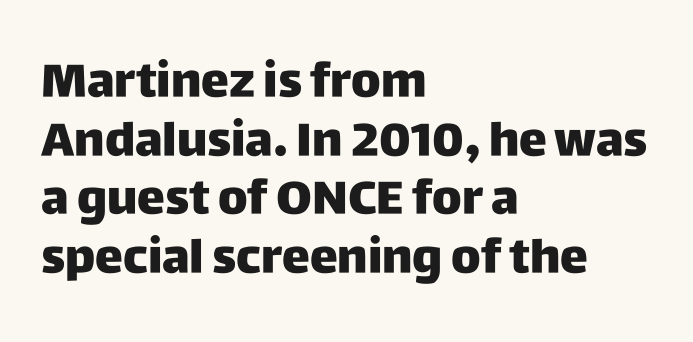
{"serif": "no", "italic": "no", "bold": "yes", "weight": "heavy", "width": "normal", "stroke_contrast": "low", "x_height": "large", "monospaced": "no", "underline": "no", "align": "left", "line_spacing": "normal", "line_spacing_ratio": 1.25, "letter_spacing": "normal", "letter_spacing_em": 0.0, "glyph_px": 47}
